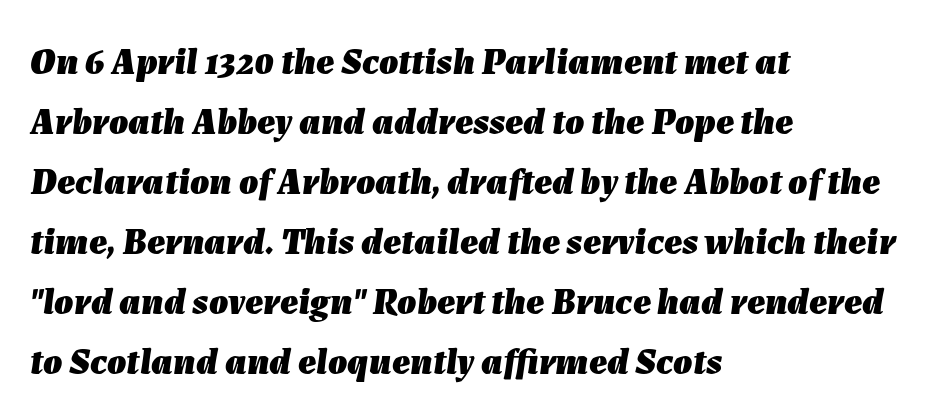
The image shows 38 px heavy type, italic (leaning right); set left-aligned, normal line spacing (1.58x), normal letter spacing, not underlined; low stroke contrast and a medium x-height.
